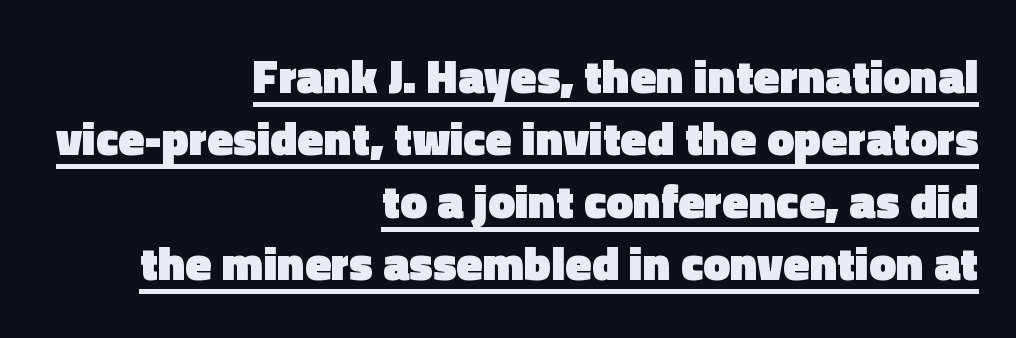
The image shows 48 px heavy sans-serif type, upright; set right-aligned, normal line spacing (1.3x), normal letter spacing, underlined; a medium x-height.
